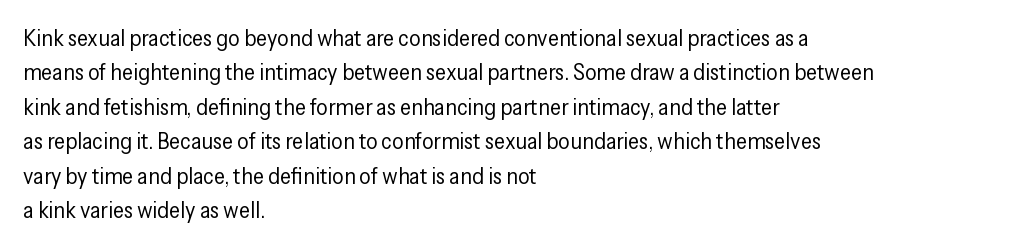
Q: Is the text bold? A: No.
Q: Is the text italic (slanted)? A: No, it is upright.
Q: Is the text underlined? A: No.
Q: How is the paragraph aligned? A: Left-aligned.
Q: Is the spacing between letters normal or unusually wide? A: Normal.
Q: Is the spacing between lines tight, normal or loose? A: Normal.
